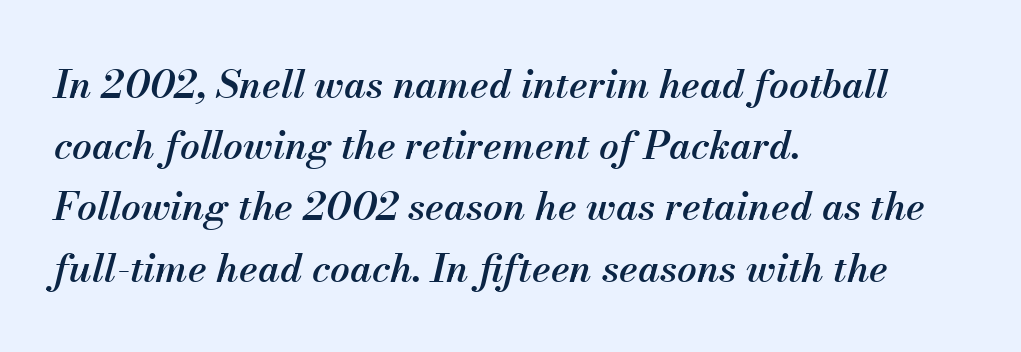
Q: Is the text bold? A: Semi-bold.
Q: Is the text italic (slanted)? A: Yes, it leans right by about 13 degrees.
Q: Is the text underlined? A: No.
Q: How is the paragraph aligned? A: Left-aligned.
Q: Is the spacing between letters normal or unusually wide? A: Normal.
Q: Is the spacing between lines tight, normal or loose? A: Normal.
Q: Width (condensed, normal, or wide)? A: Normal.
Q: Stroke contrast? A: Medium.
Q: x-height? A: Small.
Q: Monospaced? A: No.
